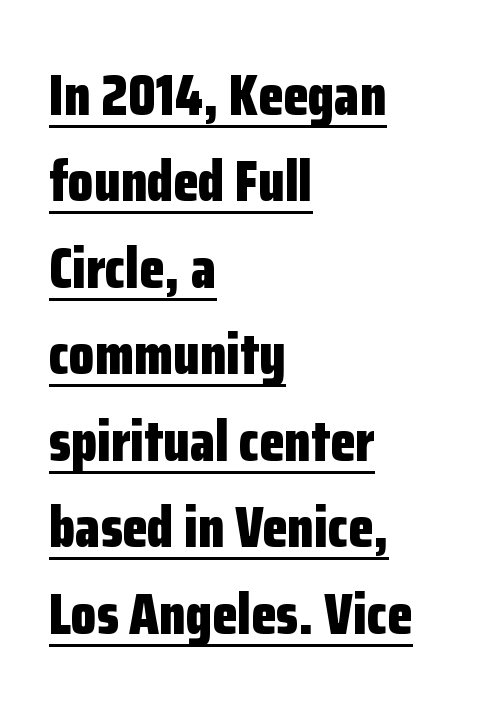
The image shows 58 px bold, condensed sans-serif type, upright; set left-aligned, normal line spacing (1.49x), normal letter spacing, underlined; low stroke contrast and a medium x-height.
